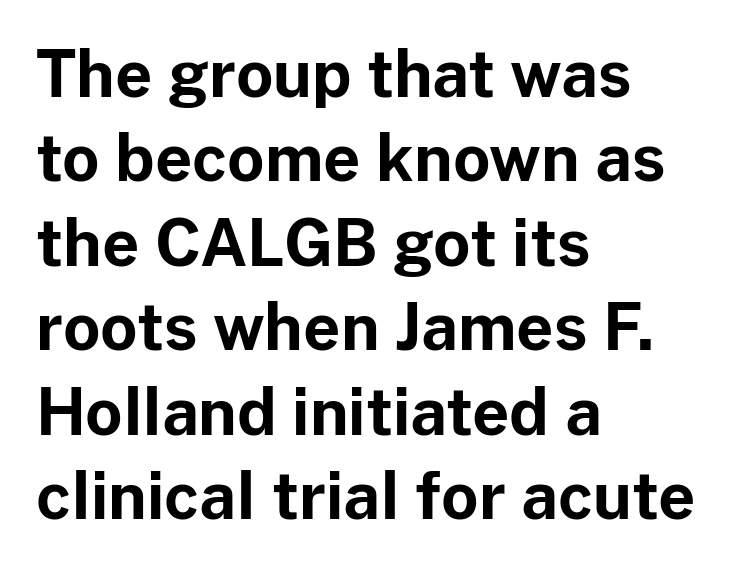
{"serif": "no", "italic": "no", "bold": "yes", "weight": "bold", "width": "normal", "stroke_contrast": "low", "x_height": "medium", "monospaced": "no", "underline": "no", "align": "left", "line_spacing": "normal", "line_spacing_ratio": 1.32, "letter_spacing": "normal", "letter_spacing_em": 0.0, "glyph_px": 64}
